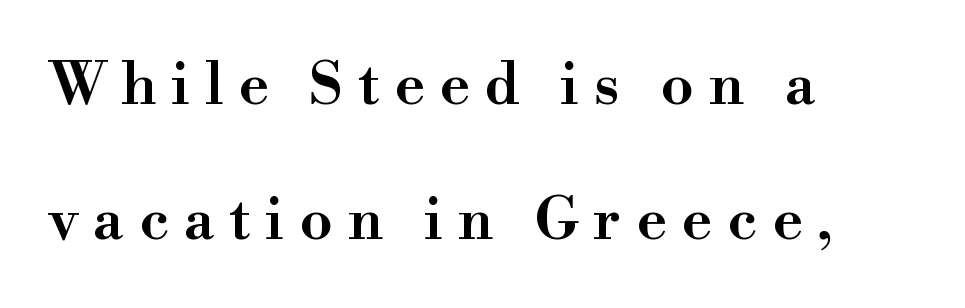
Does extra space separate the letters? Yes, quite a lot of it. All the whitespace from short lines collects on the right. Bare-footed words on every line. Each glyph is drawn with semibold strokes, heavier than normal yet not fully bold.
